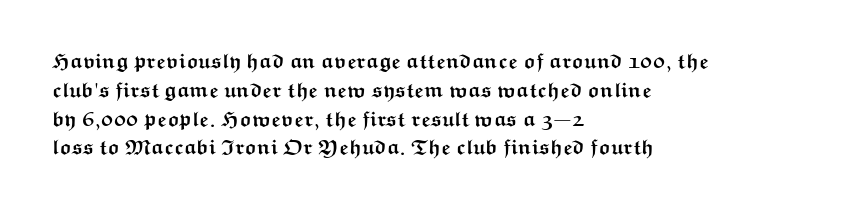
{"italic": "no", "bold": "yes", "underline": "no", "align": "left", "line_spacing": "normal", "line_spacing_ratio": 1.37, "letter_spacing": "normal", "letter_spacing_em": 0.0, "glyph_px": 21}
